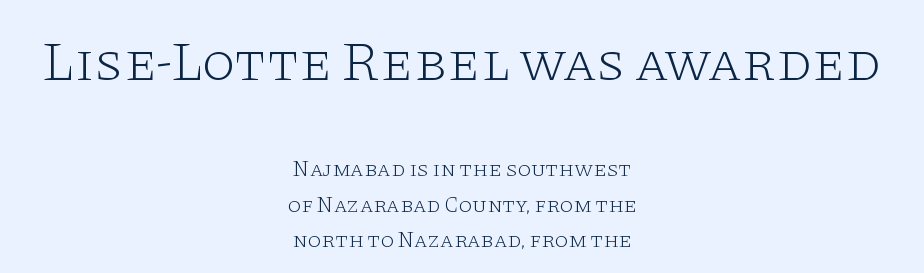
{"serif": "yes", "italic": "no", "bold": "no", "weight": "light", "width": "wide", "stroke_contrast": "low", "x_height": "large", "monospaced": "no", "underline": "no", "align": "center", "line_spacing": "normal", "line_spacing_ratio": 1.62, "letter_spacing": "normal", "letter_spacing_em": 0.0, "larger_block": "first", "size_ratio": 2.5, "glyph_px": 55}
